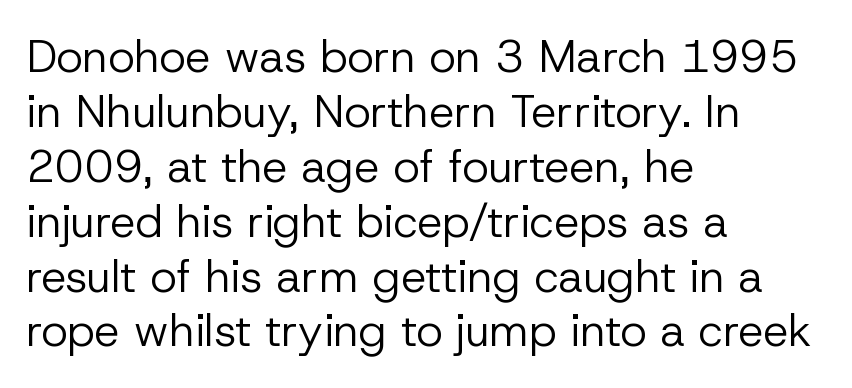
Q: Is the text bold? A: No.
Q: Is the text italic (slanted)? A: No, it is upright.
Q: Is the typeface a serif or a sans-serif typeface? A: Sans-serif.
Q: Is the text underlined? A: No.
Q: How is the paragraph aligned? A: Left-aligned.
Q: Is the spacing between letters normal or unusually wide? A: Normal.
Q: Width (condensed, normal, or wide)? A: Normal.
Q: Stroke contrast? A: Low.
Q: x-height? A: Medium.
Q: Monospaced? A: No.
